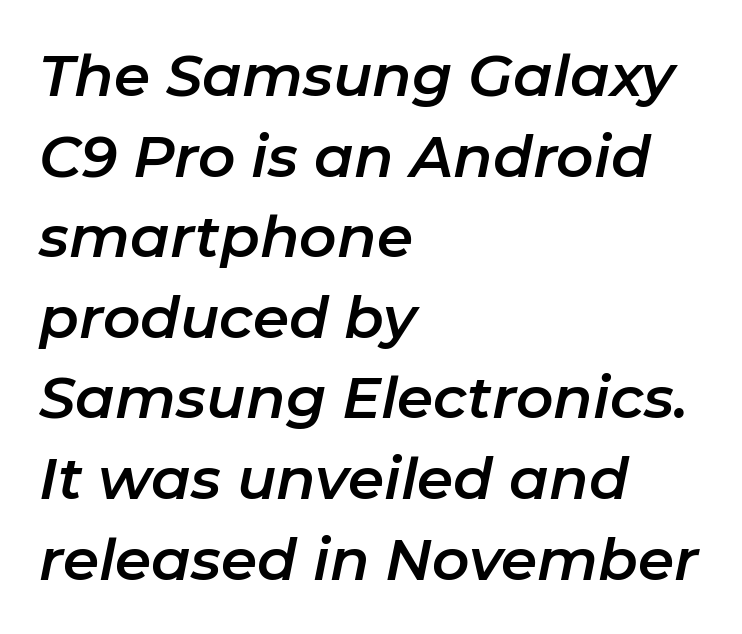
Is this a fixed-width face? No — the glyphs have proportional, varying widths. There's an unmistakable incline to the writing here. Here the glyphs are tracked normally, forming tight word shapes. Is the block centered? No — it sits flush against the left margin. Only glyphs here, with clear space below each row.
